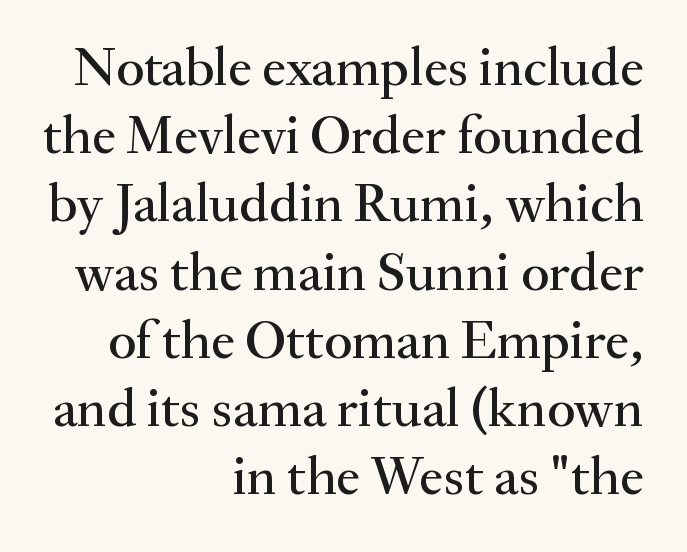
Q: Is the text italic (slanted)? A: No, it is upright.
Q: Is the typeface a serif or a sans-serif typeface? A: Serif.
Q: Is the text underlined? A: No.
Q: How is the paragraph aligned? A: Right-aligned.
Q: Is the spacing between letters normal or unusually wide? A: Normal.
Q: Width (condensed, normal, or wide)? A: Normal.
Q: Stroke contrast? A: Medium.
Q: x-height? A: Small.
Q: Monospaced? A: No.
